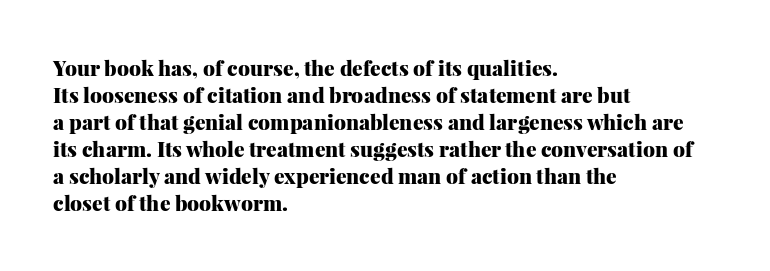
The image shows 21 px bold type, upright; set left-aligned, normal line spacing (1.29x), normal letter spacing, not underlined.
